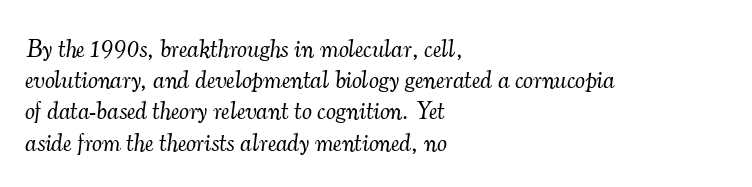
Q: Is the text bold? A: No.
Q: Is the text italic (slanted)? A: Yes, it leans right by about 7 degrees.
Q: Is the text underlined? A: No.
Q: How is the paragraph aligned? A: Left-aligned.
Q: Is the spacing between letters normal or unusually wide? A: Normal.
Q: Is the spacing between lines tight, normal or loose? A: Normal.
